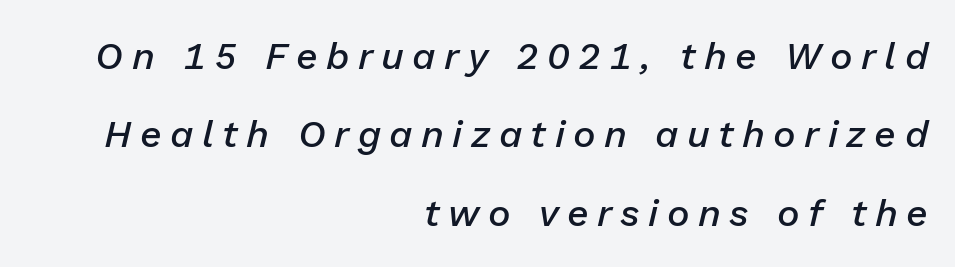
Leading is clearly above the norm, producing a sparse column. An italicized treatment has been applied to the whole sample. Check the space under the baseline: it is left empty. The type is letterspaced generously, with wide tracking. These lines are rendered in a variable-pitch font.
